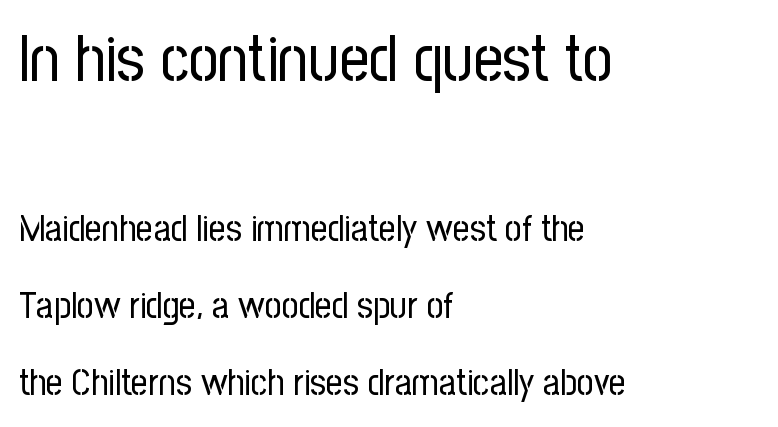
{"serif": "no", "italic": "no", "bold": "no", "weight": "regular", "width": "condensed", "stroke_contrast": "low", "x_height": "medium", "monospaced": "no", "underline": "no", "align": "left", "line_spacing": "loose", "line_spacing_ratio": 2.08, "letter_spacing": "normal", "letter_spacing_em": 0.0, "larger_block": "first", "size_ratio": 1.76, "glyph_px": 65}
